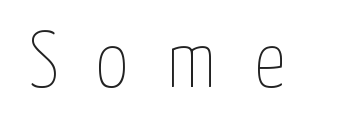
{"italic": "no", "bold": "no", "weight": "thin", "width": "condensed", "stroke_contrast": "low", "x_height": "medium", "monospaced": "no", "underline": "no", "letter_spacing": "wide", "letter_spacing_em": 0.47, "glyph_px": 80}
